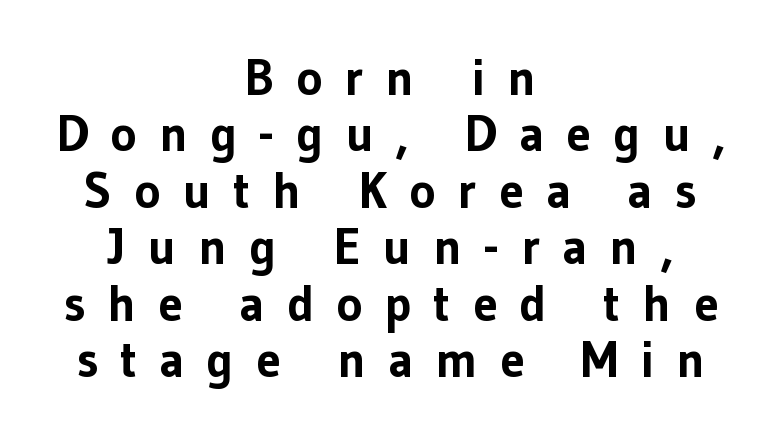
Q: Is the text bold? A: Yes.
Q: Is the text italic (slanted)? A: No, it is upright.
Q: Is the typeface a serif or a sans-serif typeface? A: Sans-serif.
Q: Is the text underlined? A: No.
Q: How is the paragraph aligned? A: Centered.
Q: Is the spacing between letters normal or unusually wide? A: Unusually wide.
Q: Is the spacing between lines tight, normal or loose? A: Tight.
Q: Width (condensed, normal, or wide)? A: Normal.
Q: Stroke contrast? A: Low.
Q: x-height? A: Medium.
Q: Monospaced? A: No.
